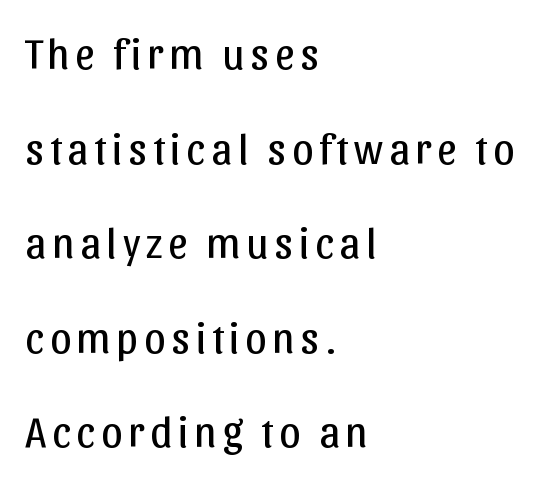
The image shows 43 px regular-weight sans-serif type, upright; set left-aligned, loose line spacing (2.2x), not underlined; low stroke contrast and a medium x-height.
